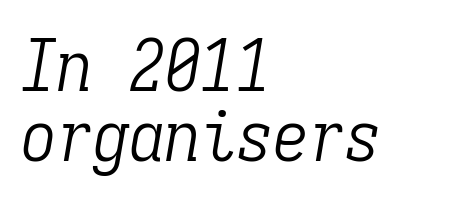
These lines are rendered in a fixed-pitch font. Closely set lines give the paragraph a compact silhouette. The typography opts for an oblique posture over an upright one. The tracking reads as untouched default to a designer's eye. Layout note: lines flush left. Examine the stroke ends and you'll spot serifs.
